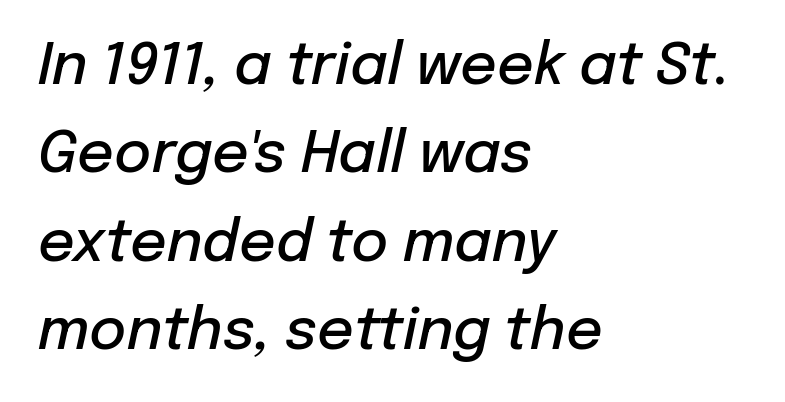
{"italic": "yes", "lean": "right", "slant_degrees": 12, "bold": "semi", "weight": "semibold", "width": "normal", "stroke_contrast": "low", "x_height": "medium", "monospaced": "no", "underline": "no", "align": "left", "line_spacing": "normal", "line_spacing_ratio": 1.55, "letter_spacing": "normal", "letter_spacing_em": 0.0, "glyph_px": 57}
